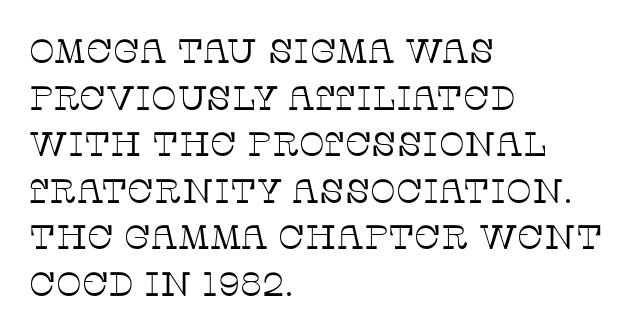
{"serif": "yes", "italic": "no", "bold": "no", "weight": "thin", "width": "normal", "stroke_contrast": "low", "x_height": "large", "monospaced": "no", "underline": "no", "align": "left", "line_spacing": "normal", "line_spacing_ratio": 1.37, "letter_spacing": "normal", "letter_spacing_em": 0.0, "glyph_px": 34}
